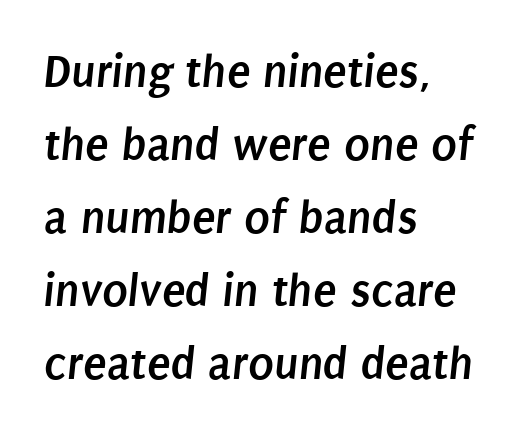
Is this a fixed-width face? No — the glyphs have proportional, varying widths. Rows of type keep a routine distance in the vertical direction. The gaps between neighbouring characters are ordinary and unremarkable. Is this a sans? Yes — the strokes have no serifs. These lines stack with their left ends in a neat column.
